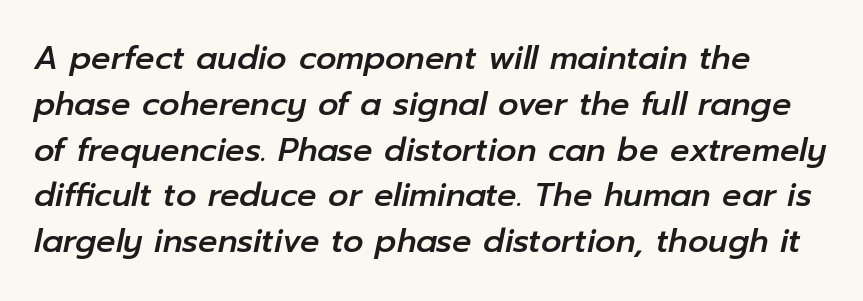
{"italic": "yes", "lean": "right", "slant_degrees": 12, "width": "normal", "stroke_contrast": "low", "x_height": "medium", "monospaced": "no", "underline": "no", "line_spacing": "normal", "line_spacing_ratio": 1.43, "letter_spacing": "normal", "letter_spacing_em": 0.0, "glyph_px": 32}
